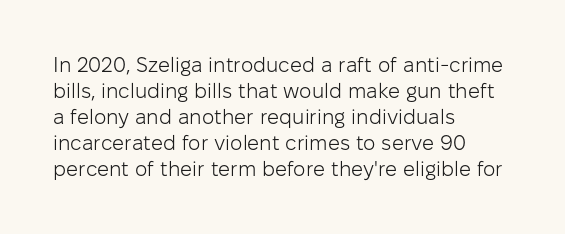
The image shows 21 px text type, upright; set left-aligned, line spacing 1.24x, normal letter spacing, not underlined.
